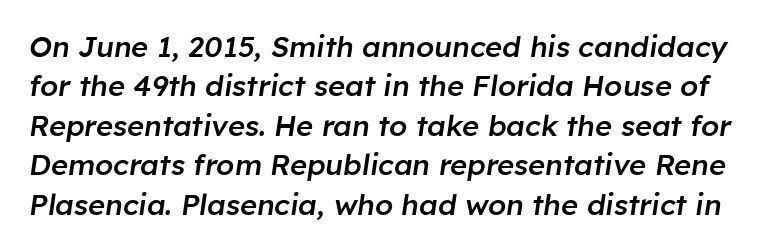
{"italic": "yes", "lean": "right", "slant_degrees": 8, "bold": "semi", "weight": "semibold", "width": "normal", "stroke_contrast": "low", "x_height": "medium", "monospaced": "no", "underline": "no", "line_spacing": "normal", "line_spacing_ratio": 1.36, "letter_spacing": "normal", "letter_spacing_em": 0.0, "glyph_px": 29}
